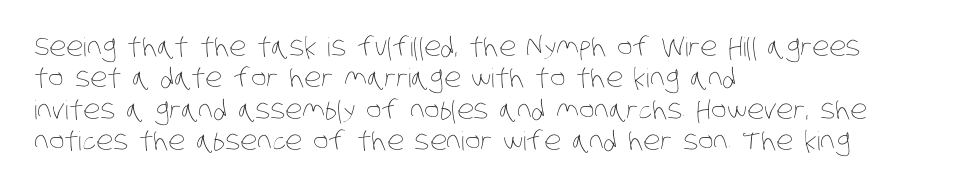
Q: Is the text bold? A: No.
Q: Is the text underlined? A: No.
Q: How is the paragraph aligned? A: Left-aligned.
Q: Is the spacing between letters normal or unusually wide? A: Normal.
